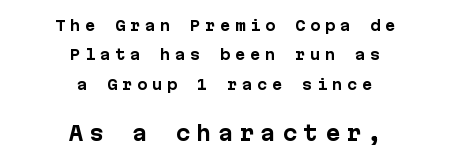
The image shows 20 px bold type, upright; set centered, loose line spacing (2.09x), unusually wide letter spacing (+0.32 em), not underlined; the second (bottom) block is 1.43x larger.
